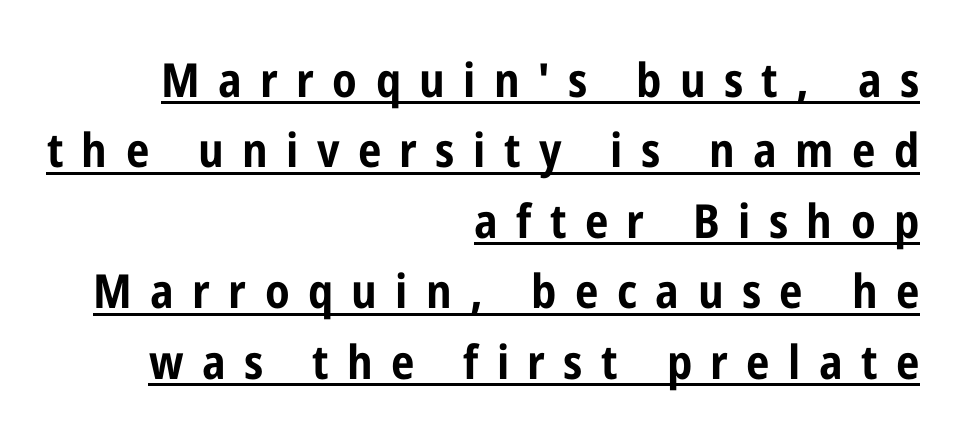
The specimen reads as upright at a glance. Does the copy run flush right? Yes — the right margin is perfectly even. Normally led — the rows are evenly, conventionally spaced. Typographic density is high because the face is bold.
